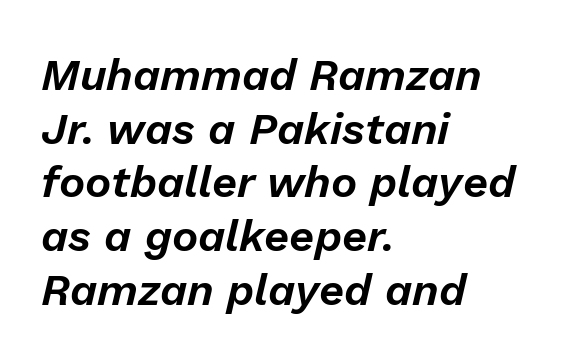
{"italic": "yes", "lean": "right", "slant_degrees": 13, "width": "normal", "stroke_contrast": "low", "x_height": "medium", "monospaced": "no", "underline": "no", "align": "left", "line_spacing_ratio": 1.22, "letter_spacing": "normal", "letter_spacing_em": 0.0, "glyph_px": 44}
